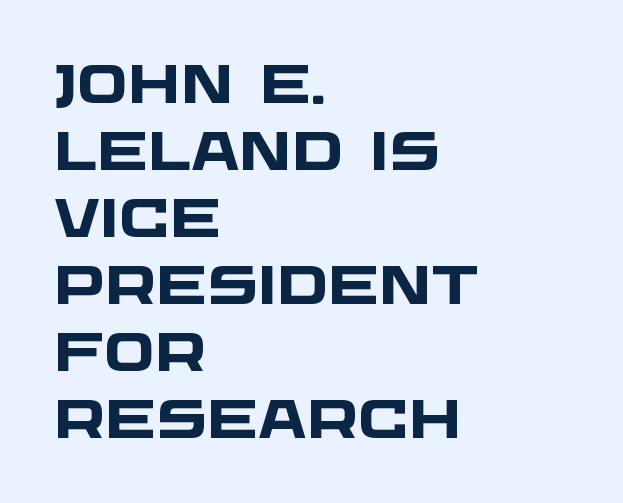
{"serif": "no", "bold": "yes", "weight": "heavy", "width": "wide", "stroke_contrast": "low", "x_height": "large", "monospaced": "no", "underline": "no", "align": "left", "line_spacing_ratio": 1.24, "letter_spacing": "normal", "letter_spacing_em": 0.0, "glyph_px": 54}
